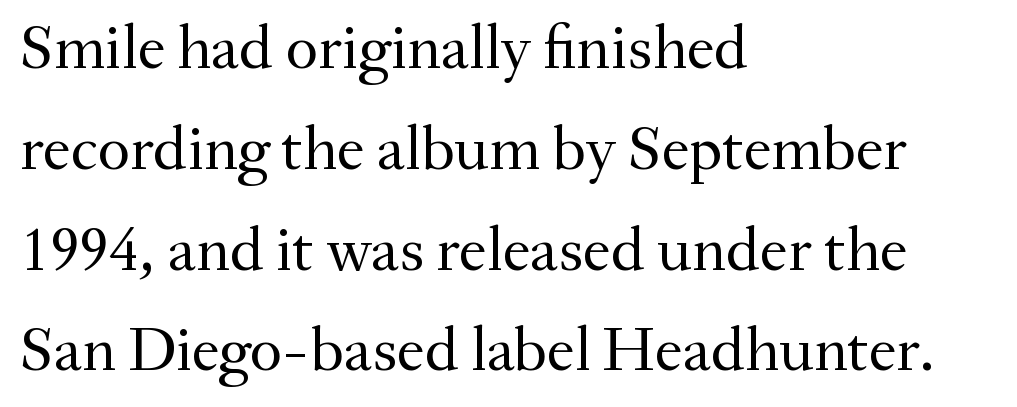
Q: Is the text bold? A: No.
Q: Is the text italic (slanted)? A: No, it is upright.
Q: Is the typeface a serif or a sans-serif typeface? A: Serif.
Q: Is the text underlined? A: No.
Q: How is the paragraph aligned? A: Left-aligned.
Q: Is the spacing between letters normal or unusually wide? A: Normal.
Q: Is the spacing between lines tight, normal or loose? A: Normal.
Q: Width (condensed, normal, or wide)? A: Normal.
Q: Stroke contrast? A: Medium.
Q: x-height? A: Small.
Q: Monospaced? A: No.
